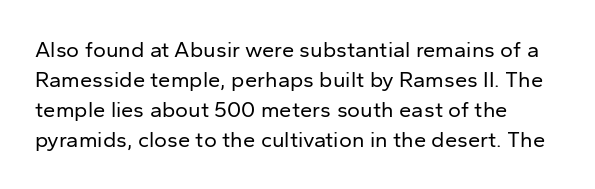
Check the space under the baseline: it is left empty. The gaps between neighbouring characters are ordinary and unremarkable. The passage shown stacks its lines at a standard gap. The font sits on the lighter half of the weight spectrum, regular included. Every character sits straight up, as roman type does.
